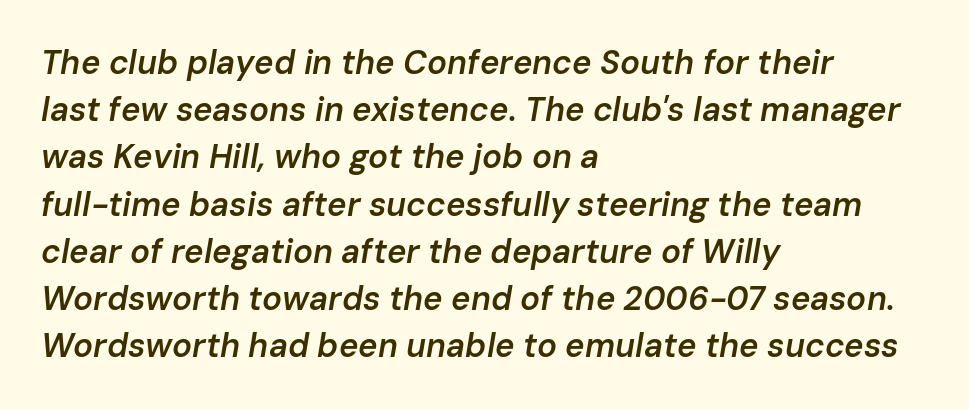
Vertical spacing — default. Rule under the text: the space is simply empty. The passage is arranged the way most books set body copy — flush left. Does the weight exceed regular? Yes, but only to semibold. Each letter keeps its own natural width here, so spacing adapts to shape. This sample uses plain, unmodified letter spacing.
